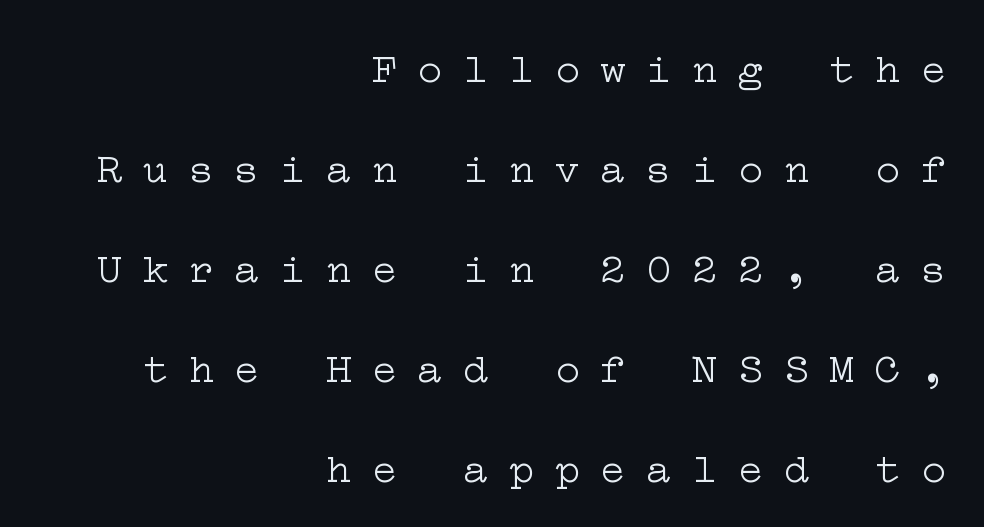
{"serif": "yes", "italic": "no", "bold": "no", "weight": "light", "width": "wide", "stroke_contrast": "low", "x_height": "medium", "underline": "no", "align": "right", "line_spacing": "loose", "line_spacing_ratio": 2.38, "letter_spacing": "wide", "letter_spacing_em": 0.49, "glyph_px": 42}
